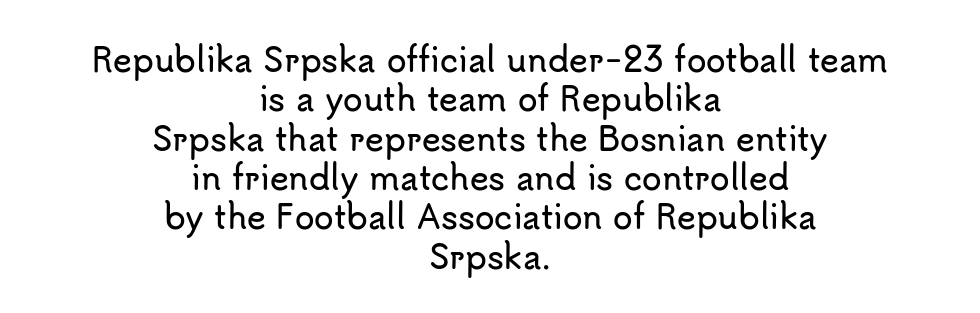
This rendering employs a face without finishing strokes, i.e., a sans-serif. Clear beneath every line of the passage. A student would call this center alignment; a typographer would say set centered. The rendering keeps characters at their native spacing.
